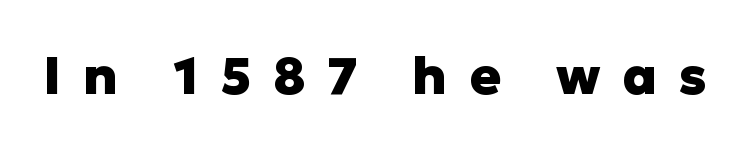
{"serif": "no", "italic": "no", "bold": "yes", "weight": "heavy", "width": "normal", "stroke_contrast": "low", "x_height": "medium", "monospaced": "no", "underline": "no", "letter_spacing": "wide", "letter_spacing_em": 0.42, "glyph_px": 52}
